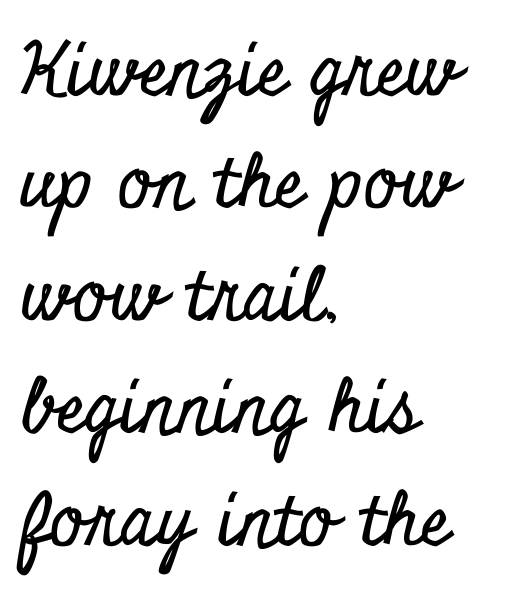
Where is the straight margin? On the left. The space between consecutive lines is moderate. You can tell from the footed stems that serif type was used. Descenders hang freely into open space. Think of a printed novel: that variable character pitch is what you see here. Does extra space separate the letters? No, they use regular spacing.
